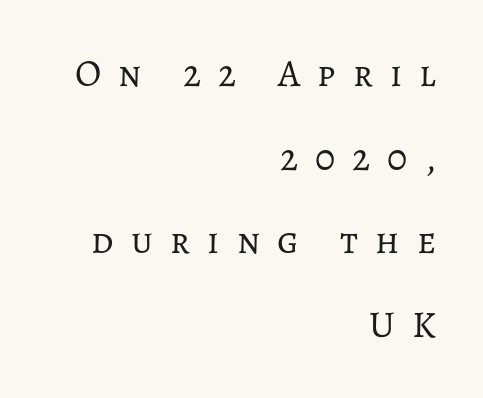
Here the glyphs are tracked loosely, breaking word shapes into spaced letters. Summary of vertical rhythm: relaxed, with wide interline spacing. Weight: not bold — regular or lighter. In terms of posture, this sample is upright. The setting favours the right margin, as signatures and pull-quotes sometimes do. The letters advance in unequal steps, a hallmark of proportional type.
